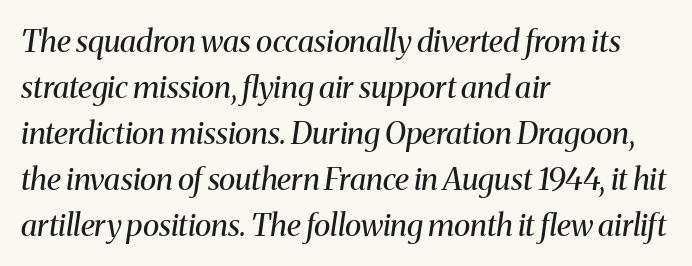
Vertical spacing — default. The space beneath each line is pristine and unruled. Looks like regular typesetting: each glyph gets only the width it needs. You can tell it's italic because the verticals aren't actually vertical.
